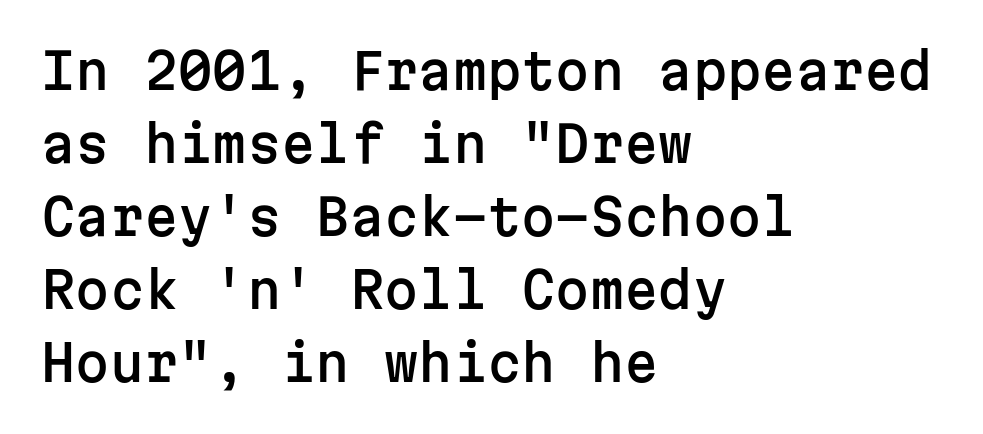
The image shows 49 px sans-serif type, upright, monospaced; set left-aligned, normal line spacing (1.49x), normal letter spacing, not underlined; low stroke contrast and a medium x-height.
